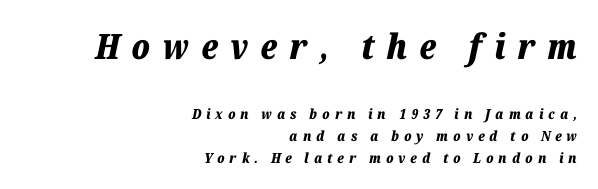
{"italic": "yes", "lean": "right", "slant_degrees": 12, "bold": "yes", "weight": "bold", "width": "normal", "stroke_contrast": "low", "x_height": "medium", "monospaced": "no", "underline": "no", "align": "right", "line_spacing": "normal", "line_spacing_ratio": 1.57, "letter_spacing": "wide", "letter_spacing_em": 0.35, "larger_block": "first", "size_ratio": 2.5, "glyph_px": 35}
